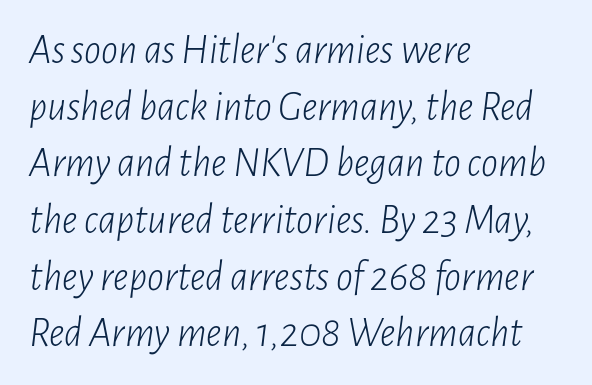
Q: Is the text bold? A: No.
Q: Is the text italic (slanted)? A: Yes, it leans right by about 7 degrees.
Q: Is the text underlined? A: No.
Q: How is the paragraph aligned? A: Left-aligned.
Q: Is the spacing between letters normal or unusually wide? A: Normal.
Q: Is the spacing between lines tight, normal or loose? A: Normal.
Q: Width (condensed, normal, or wide)? A: Condensed.
Q: Stroke contrast? A: Low.
Q: x-height? A: Medium.
Q: Monospaced? A: No.
